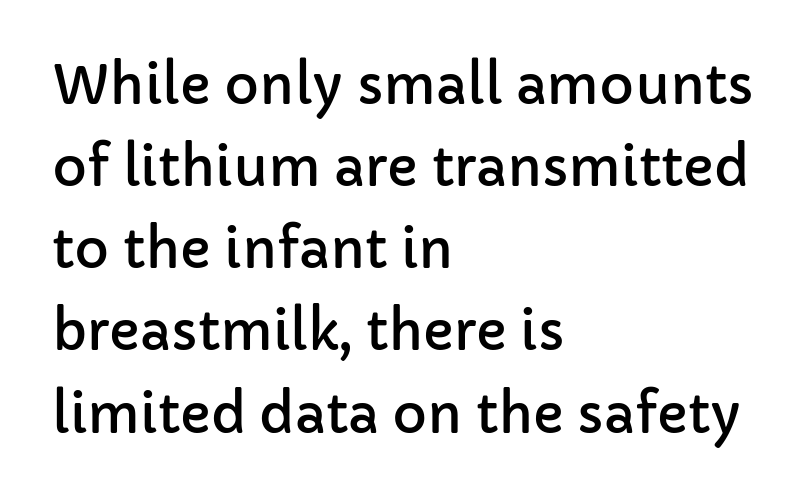
Q: Is the text italic (slanted)? A: No, it is upright.
Q: Is the typeface a serif or a sans-serif typeface? A: Sans-serif.
Q: Is the text underlined? A: No.
Q: How is the paragraph aligned? A: Left-aligned.
Q: Is the spacing between letters normal or unusually wide? A: Normal.
Q: Is the spacing between lines tight, normal or loose? A: Normal.
Q: Width (condensed, normal, or wide)? A: Normal.
Q: Stroke contrast? A: Low.
Q: x-height? A: Medium.
Q: Monospaced? A: No.
